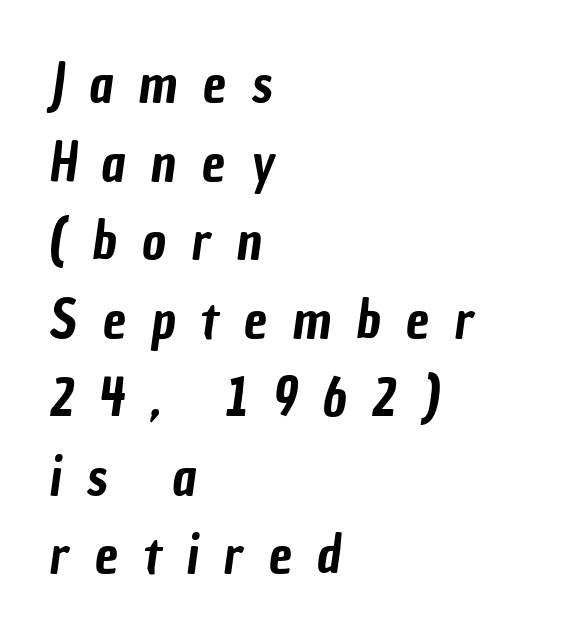
Varying glyph widths throughout — classic text-font behaviour. Descenders are the only things crossing below the line. Type style note: lacks serifs. The face used here is rendered with a markedly widened letterfit. A typesetter would call this leading conventional body-copy spacing.
